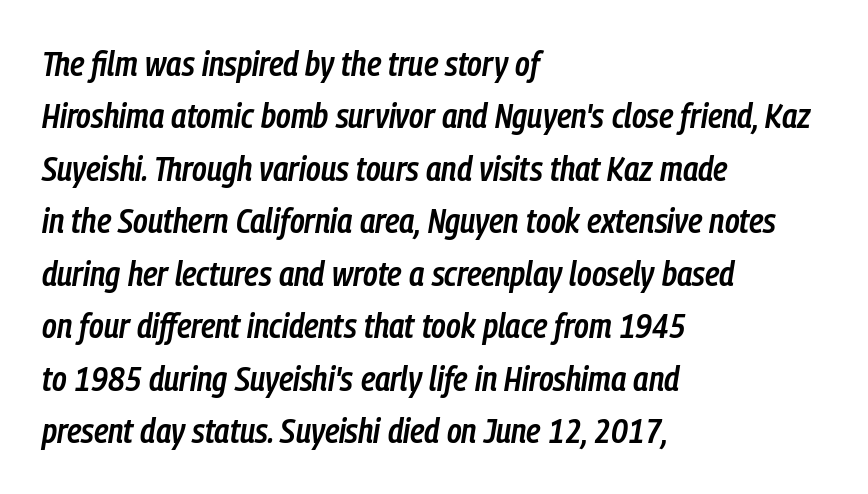
{"italic": "yes", "lean": "right", "slant_degrees": 9, "bold": "semi", "weight": "semibold", "width": "condensed", "stroke_contrast": "low", "x_height": "medium", "monospaced": "no", "underline": "no", "align": "left", "line_spacing": "normal", "line_spacing_ratio": 1.5, "letter_spacing": "normal", "letter_spacing_em": 0.0, "glyph_px": 35}
